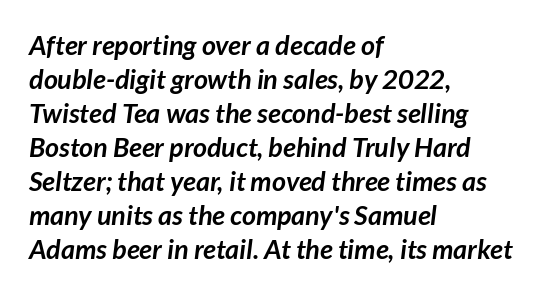
The image shows 27 px bold type; set left-aligned, normal line spacing (1.26x), normal letter spacing, not underlined.
